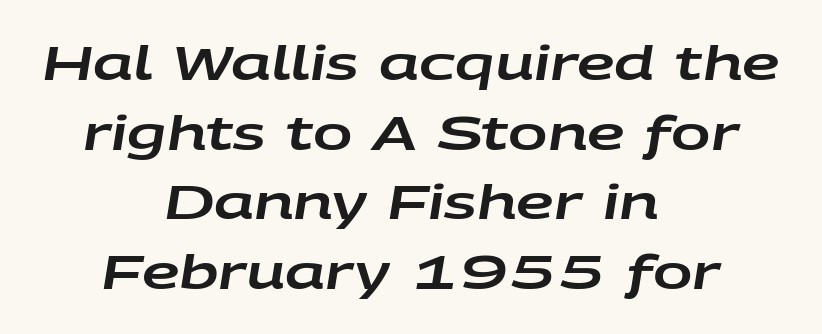
Each new line begins a customary step beneath the previous one. Would a proofreader flag this as italicized? Yes. Typeset on center — no edge is straight. The glyphs are unaccompanied by any horizontal stroke below them. These lines are rendered in a variable-pitch font.
